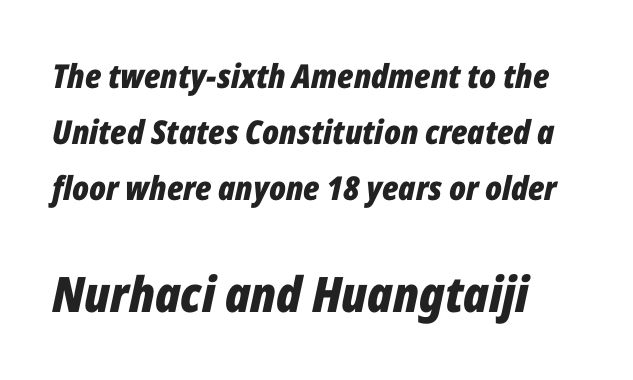
Q: Is the text bold? A: Yes.
Q: Is the text italic (slanted)? A: Yes, it leans right by about 12 degrees.
Q: Is the text underlined? A: No.
Q: Is the spacing between letters normal or unusually wide? A: Normal.
Q: Is the spacing between lines tight, normal or loose? A: Normal.
Q: Which block of text is set in a larger size, the first (top) or the second (bottom)? A: The second (bottom) one.
Q: Width (condensed, normal, or wide)? A: Condensed.
Q: Stroke contrast? A: Low.
Q: x-height? A: Medium.
Q: Monospaced? A: No.
